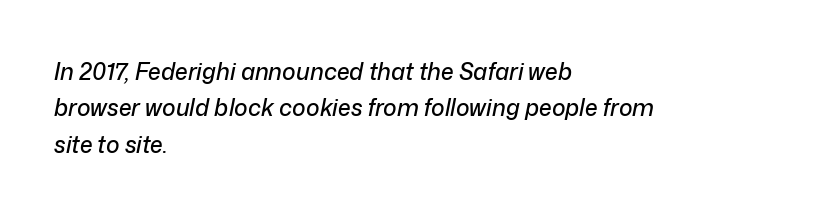
Underline: absent. One glance says typical: line gaps are just what's usual. Horizontal alignment here is leftward, the default for most running prose. You can tell it's italic because the verticals aren't actually vertical. Tracking here is standard; glyphs follow each other at the usual distance.
